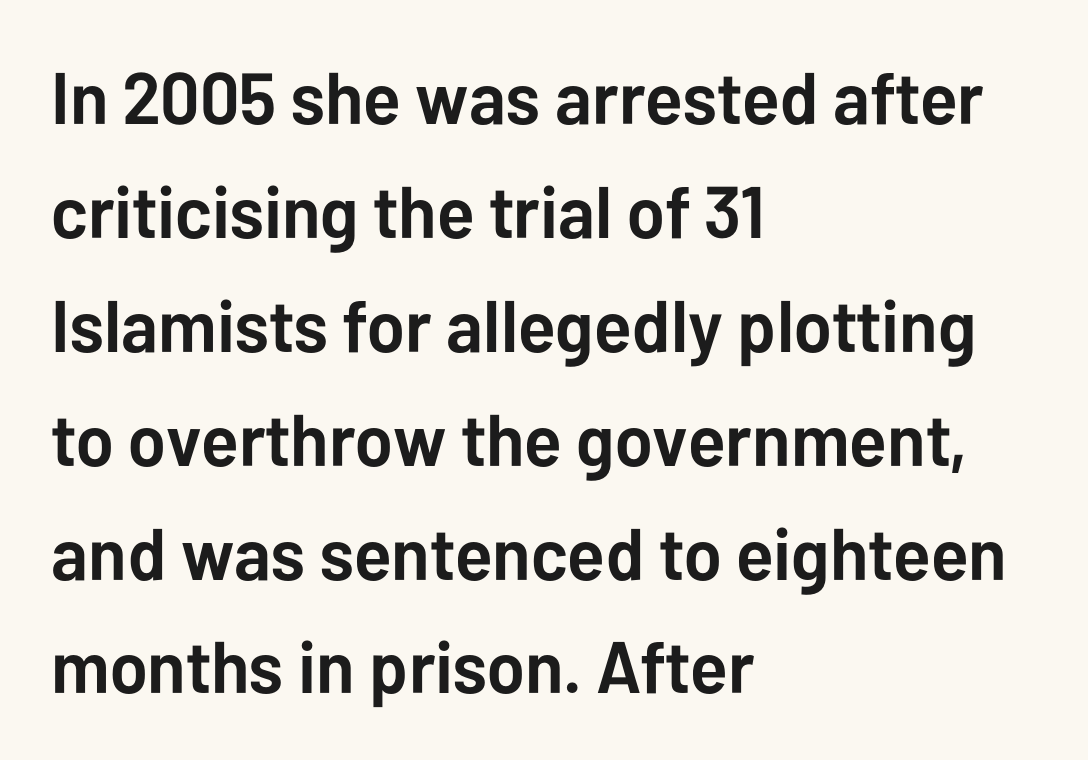
Q: Is the text bold? A: Yes.
Q: Is the text italic (slanted)? A: No, it is upright.
Q: Is the typeface a serif or a sans-serif typeface? A: Sans-serif.
Q: Is the text underlined? A: No.
Q: How is the paragraph aligned? A: Left-aligned.
Q: Is the spacing between letters normal or unusually wide? A: Normal.
Q: Is the spacing between lines tight, normal or loose? A: Normal.
Q: Width (condensed, normal, or wide)? A: Normal.
Q: Stroke contrast? A: Low.
Q: x-height? A: Medium.
Q: Monospaced? A: No.
